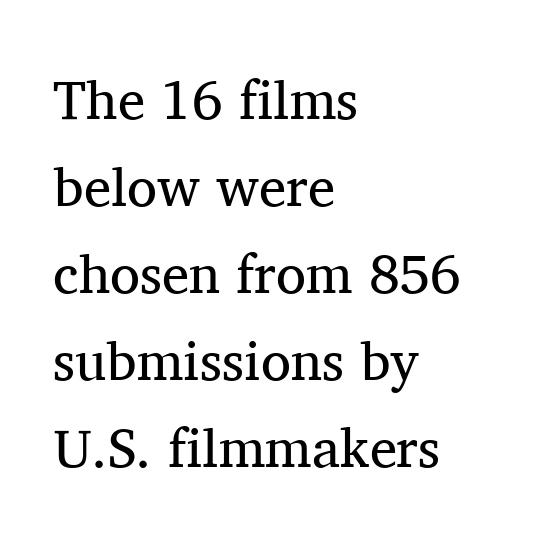
Q: Is the text bold? A: No.
Q: Is the text italic (slanted)? A: No, it is upright.
Q: Is the typeface a serif or a sans-serif typeface? A: Serif.
Q: Is the text underlined? A: No.
Q: How is the paragraph aligned? A: Left-aligned.
Q: Is the spacing between letters normal or unusually wide? A: Normal.
Q: Is the spacing between lines tight, normal or loose? A: Normal.
Q: Width (condensed, normal, or wide)? A: Normal.
Q: Stroke contrast? A: Medium.
Q: x-height? A: Medium.
Q: Monospaced? A: No.
